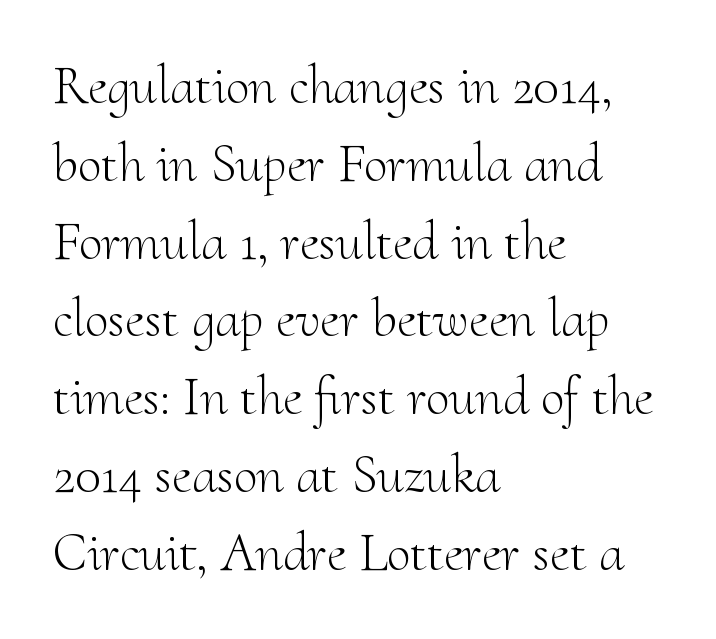
Q: Is the text bold? A: No.
Q: Is the text italic (slanted)? A: No, it is upright.
Q: Is the typeface a serif or a sans-serif typeface? A: Serif.
Q: Is the text underlined? A: No.
Q: How is the paragraph aligned? A: Left-aligned.
Q: Is the spacing between letters normal or unusually wide? A: Normal.
Q: Is the spacing between lines tight, normal or loose? A: Normal.
Q: Width (condensed, normal, or wide)? A: Normal.
Q: Stroke contrast? A: Medium.
Q: x-height? A: Small.
Q: Monospaced? A: No.
